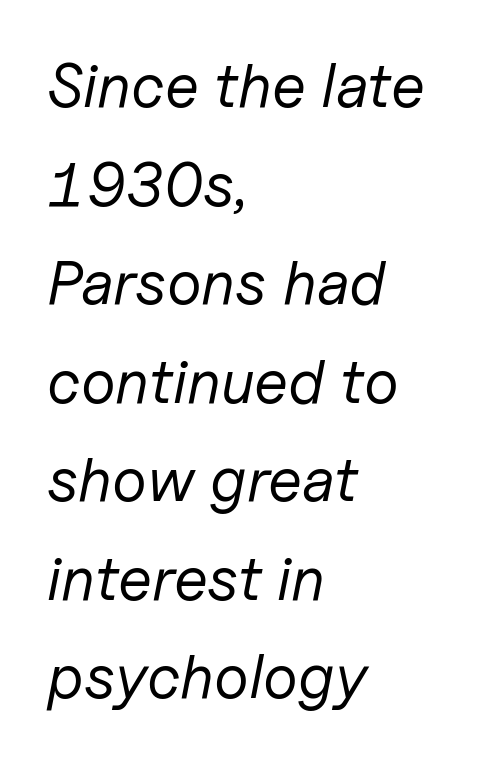
The image shows 62 px regular-weight type, italic (leaning right); set left-aligned, normal line spacing (1.59x), normal letter spacing, not underlined; low stroke contrast and a medium x-height.
